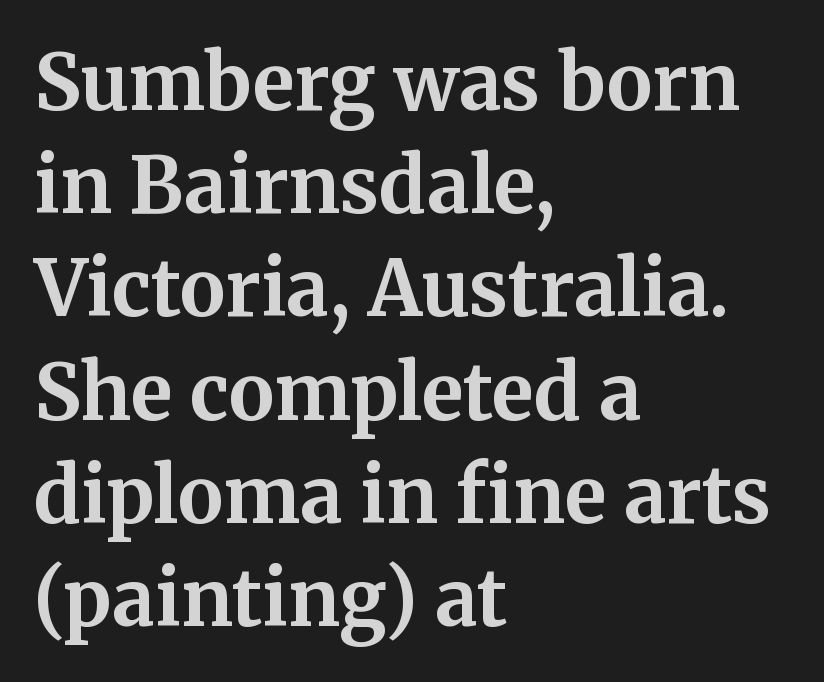
Q: Is the text bold? A: Yes.
Q: Is the text italic (slanted)? A: No, it is upright.
Q: Is the typeface a serif or a sans-serif typeface? A: Serif.
Q: Is the text underlined? A: No.
Q: How is the paragraph aligned? A: Left-aligned.
Q: Is the spacing between letters normal or unusually wide? A: Normal.
Q: Is the spacing between lines tight, normal or loose? A: Normal.
Q: Width (condensed, normal, or wide)? A: Normal.
Q: Stroke contrast? A: Medium.
Q: x-height? A: Medium.
Q: Monospaced? A: No.
